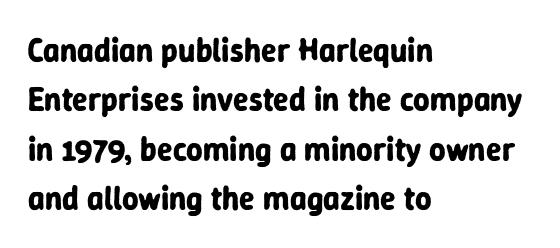
Q: Is the text bold? A: Yes.
Q: Is the text italic (slanted)? A: No, it is upright.
Q: Is the typeface a serif or a sans-serif typeface? A: Sans-serif.
Q: Is the text underlined? A: No.
Q: How is the paragraph aligned? A: Left-aligned.
Q: Is the spacing between letters normal or unusually wide? A: Normal.
Q: Is the spacing between lines tight, normal or loose? A: Normal.
Q: Width (condensed, normal, or wide)? A: Normal.
Q: Stroke contrast? A: Low.
Q: x-height? A: Medium.
Q: Monospaced? A: No.
